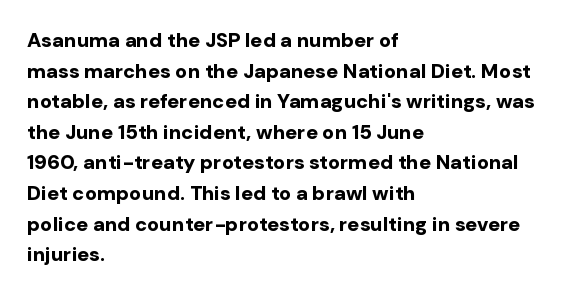
Underlining? Definitely not there. The paragraph has a hard left edge and a soft right edge. A typesetter would mark this as roman, not italic. What weight is shown? A full bold with thick strokes.
